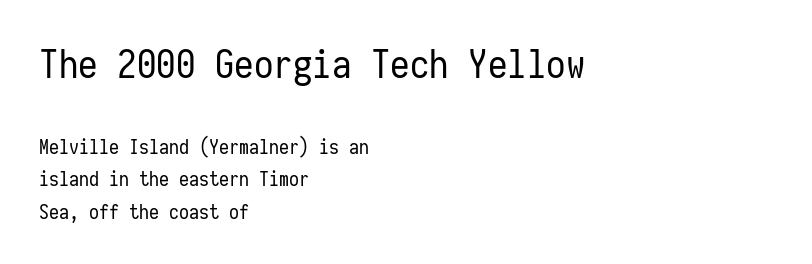
Note the uniform advance width — an 'i' takes as much space as an 'm'. The space beneath each line is pristine and unruled. This is the regular roman posture of the typeface. Which margin do the lines hug? The left one — the right edge is uneven.
